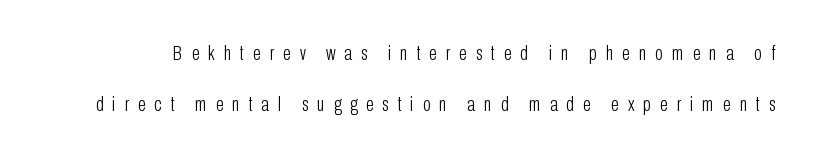
No extra ink here — the face is not bold. In terms of leading, this rendering errs on the spacious side. The letterforms stand isolated, each surrounded by extra space. Upright lettering throughout. The space directly below the letters is spotless.
